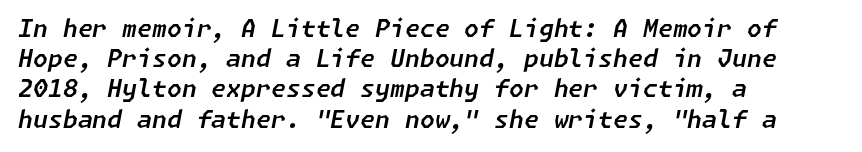
The image shows 24 px text type, italic (leaning right); set left-aligned, normal line spacing (1.26x), normal letter spacing, not underlined.
